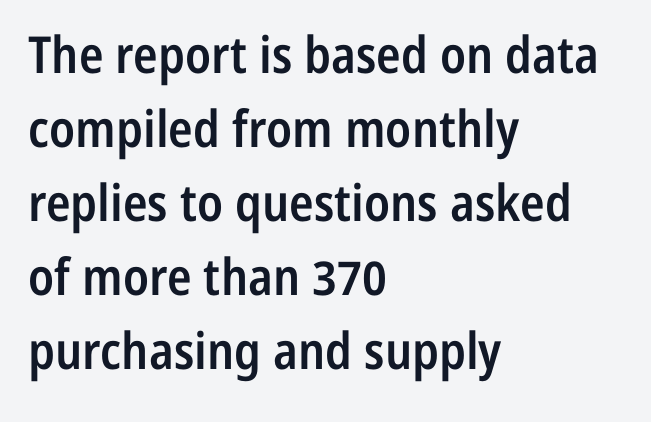
The image shows 51 px semibold, condensed sans-serif type, upright; set left-aligned, normal line spacing (1.45x), normal letter spacing, not underlined; low stroke contrast and a medium x-height.
